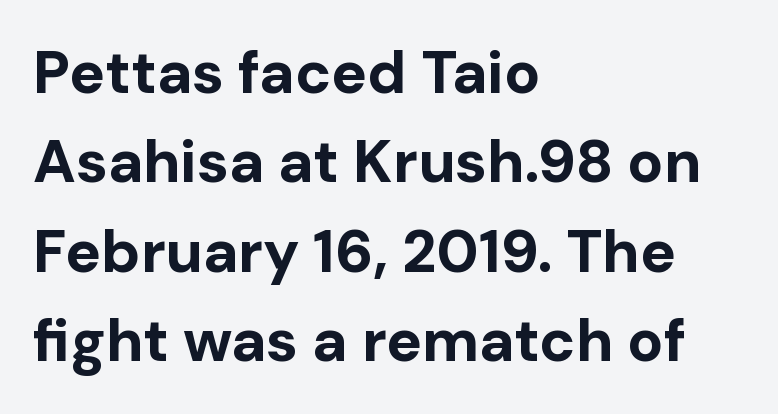
Q: Is the text bold? A: Yes.
Q: Is the text italic (slanted)? A: No, it is upright.
Q: Is the typeface a serif or a sans-serif typeface? A: Sans-serif.
Q: Is the text underlined? A: No.
Q: How is the paragraph aligned? A: Left-aligned.
Q: Is the spacing between letters normal or unusually wide? A: Normal.
Q: Is the spacing between lines tight, normal or loose? A: Normal.
Q: Width (condensed, normal, or wide)? A: Normal.
Q: Stroke contrast? A: Low.
Q: x-height? A: Medium.
Q: Monospaced? A: No.
